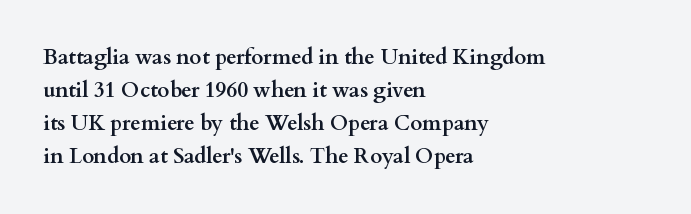
The sample has been set heavy, in full bold. Any mark beneath the type? The region is blank. The ragged edge is on the right, which tells us the setting is flush left. This sample uses plain, unmodified letter spacing. Posture: vertical. Does the leading feel generous? No, just average.
